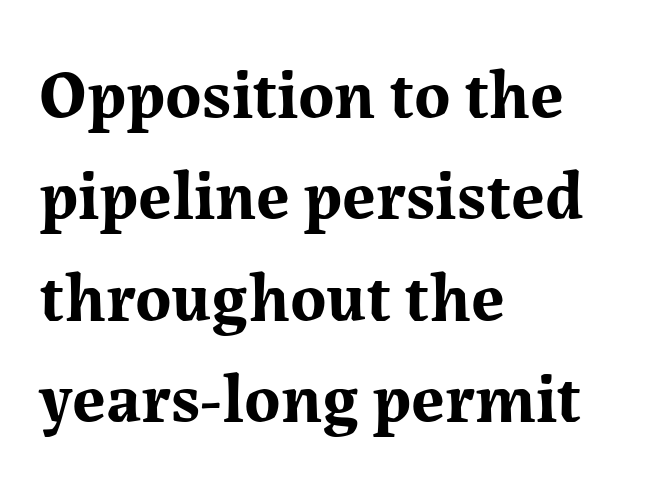
{"serif": "yes", "italic": "no", "bold": "yes", "weight": "bold", "width": "normal", "stroke_contrast": "medium", "x_height": "medium", "monospaced": "no", "underline": "no", "align": "left", "line_spacing": "normal", "line_spacing_ratio": 1.47, "letter_spacing": "normal", "letter_spacing_em": 0.0, "glyph_px": 69}
